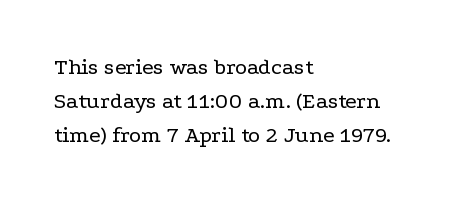
{"italic": "no", "bold": "no", "underline": "no", "align": "left", "line_spacing": "normal", "line_spacing_ratio": 1.48, "letter_spacing": "normal", "letter_spacing_em": 0.0, "glyph_px": 23}
